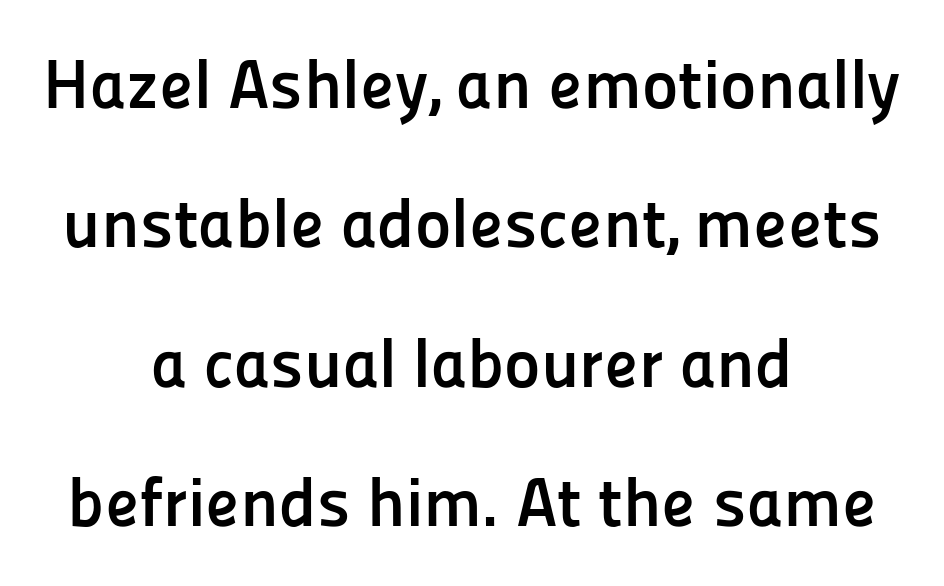
The image shows 69 px semibold sans-serif type, upright; set centered, loose line spacing (2.02x), normal letter spacing, not underlined; low stroke contrast and a medium x-height.
